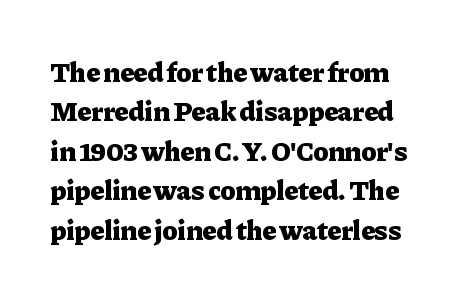
{"serif": "yes", "italic": "no", "bold": "yes", "weight": "heavy", "width": "normal", "stroke_contrast": "low", "x_height": "medium", "monospaced": "no", "underline": "no", "line_spacing": "normal", "line_spacing_ratio": 1.41, "letter_spacing": "normal", "letter_spacing_em": 0.0, "glyph_px": 28}
